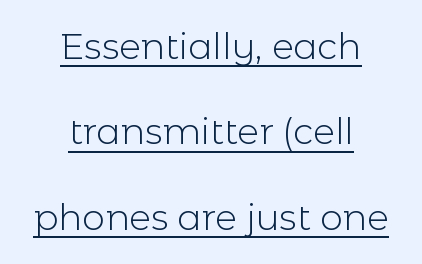
Does a line run under the words? Yes, clearly. Characters remain perfectly vertical along every line. Unlike a traditional serif, this face leaves its strokes unadorned. The passage shown is typed in a proportional face where columns would drift. The rendering positions every line midway between the sides. Line spacing here is loose.
